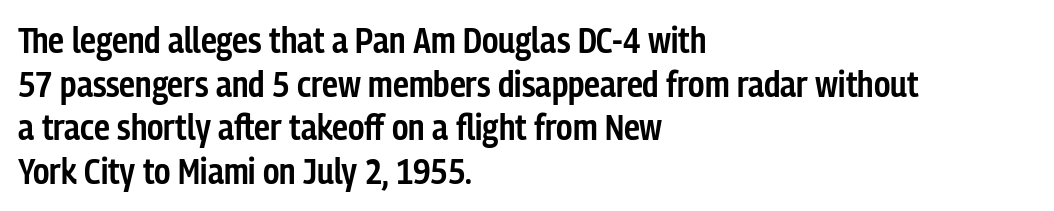
{"serif": "no", "italic": "no", "bold": "semi", "weight": "semibold", "width": "condensed", "stroke_contrast": "low", "x_height": "medium", "monospaced": "no", "underline": "no", "align": "left", "line_spacing_ratio": 1.21, "letter_spacing": "normal", "letter_spacing_em": 0.0, "glyph_px": 36}
